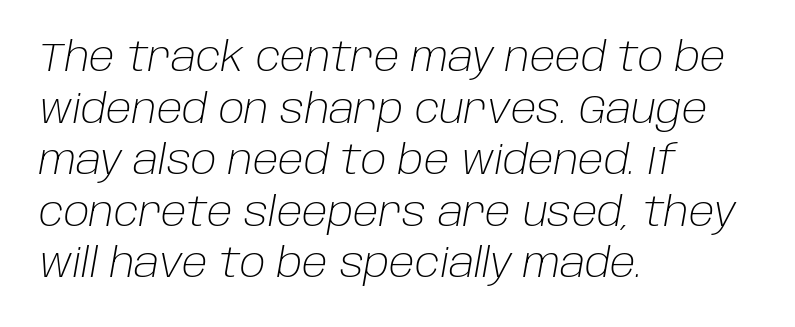
Q: Is the text bold? A: No.
Q: Is the text italic (slanted)? A: Yes, it leans right by about 10 degrees.
Q: Is the text underlined? A: No.
Q: How is the paragraph aligned? A: Left-aligned.
Q: Is the spacing between letters normal or unusually wide? A: Normal.
Q: Is the spacing between lines tight, normal or loose? A: Normal.
Q: Width (condensed, normal, or wide)? A: Normal.
Q: Stroke contrast? A: Low.
Q: x-height? A: Large.
Q: Monospaced? A: No.
